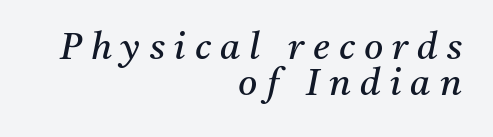
Q: Is the text bold? A: No.
Q: Is the text italic (slanted)? A: Yes, it leans right by about 11 degrees.
Q: Is the typeface a serif or a sans-serif typeface? A: Serif.
Q: Is the text underlined? A: No.
Q: How is the paragraph aligned? A: Right-aligned.
Q: Is the spacing between letters normal or unusually wide? A: Unusually wide.
Q: Is the spacing between lines tight, normal or loose? A: Tight.
Q: Width (condensed, normal, or wide)? A: Normal.
Q: Stroke contrast? A: Medium.
Q: x-height? A: Medium.
Q: Monospaced? A: No.
